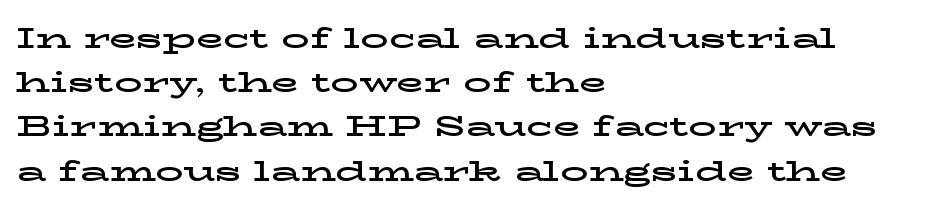
{"serif": "yes", "italic": "no", "width": "wide", "stroke_contrast": "low", "x_height": "medium", "monospaced": "no", "underline": "no", "align": "left", "line_spacing": "normal", "line_spacing_ratio": 1.58, "letter_spacing": "normal", "letter_spacing_em": 0.0, "glyph_px": 28}
